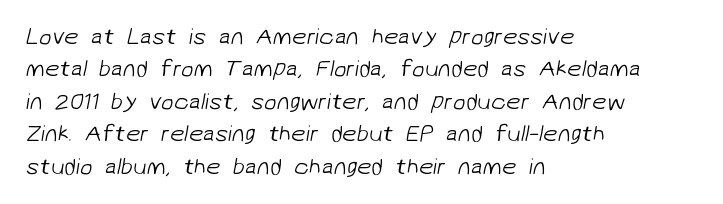
The image shows 23 px text type; set left-aligned, normal line spacing (1.41x), normal letter spacing, not underlined.
